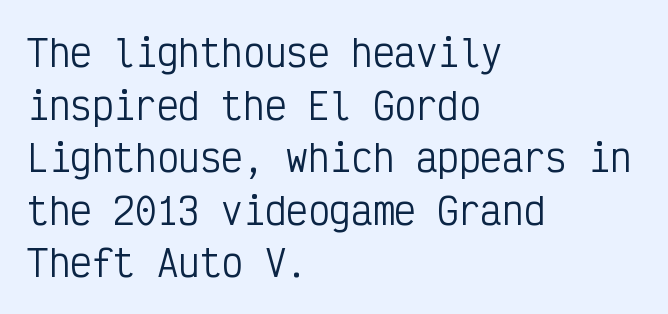
The image shows 36 px regular-weight, condensed sans-serif type, upright, monospaced; set left-aligned, normal line spacing (1.46x), normal letter spacing, not underlined; low stroke contrast and a medium x-height.
